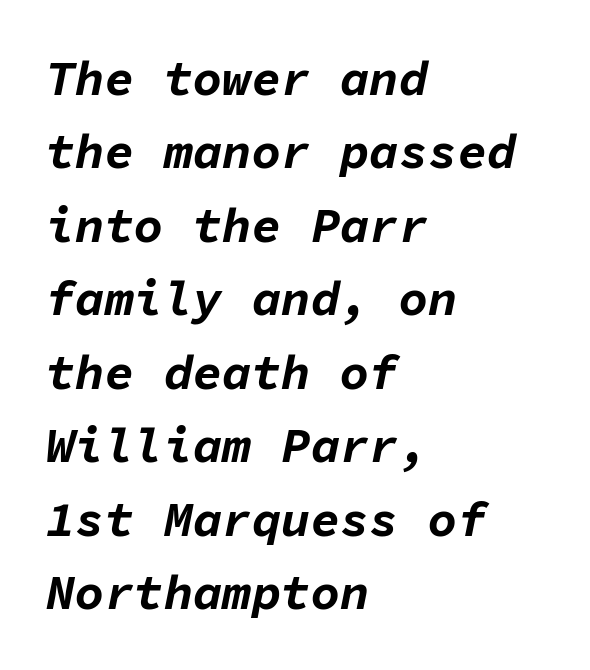
The image shows 49 px bold type, italic (leaning right), monospaced; set left-aligned, normal line spacing (1.5x), normal letter spacing, not underlined; low stroke contrast and a medium x-height.
